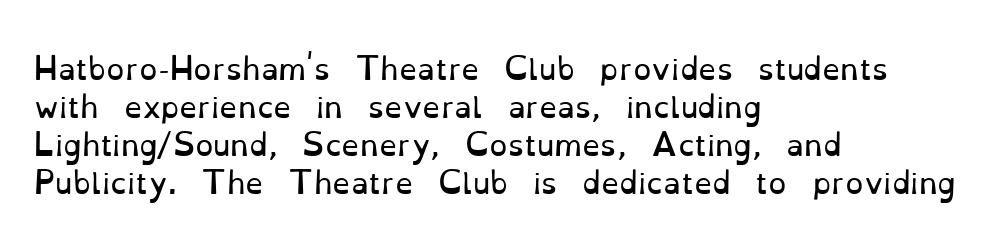
The glyphs are unaccompanied by any horizontal stroke below them. Each letter keeps its own natural width here, so spacing adapts to shape. This rendering uses left alignment, leaving the right contour irregular. Reading down the column, the eye jumps a familiar distance to each next line. The strokes carry an ordinary text weight at most. The face used here is rendered with its standard letterfit.
